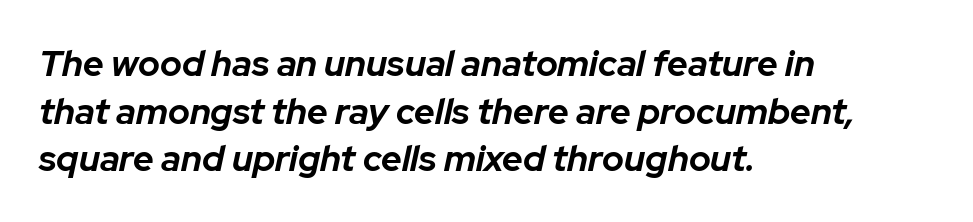
Q: Is the text bold? A: Yes.
Q: Is the text italic (slanted)? A: Yes, it leans right by about 12 degrees.
Q: Is the text underlined? A: No.
Q: How is the paragraph aligned? A: Left-aligned.
Q: Is the spacing between letters normal or unusually wide? A: Normal.
Q: Is the spacing between lines tight, normal or loose? A: Normal.
Q: Width (condensed, normal, or wide)? A: Normal.
Q: Stroke contrast? A: Low.
Q: x-height? A: Medium.
Q: Monospaced? A: No.
